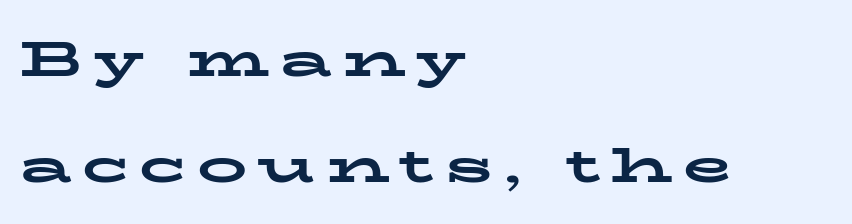
The space between consecutive lines is lavish. Typographic density is high because the face is bold. The characters display serif detailing at their extremities. Type without underlining.
